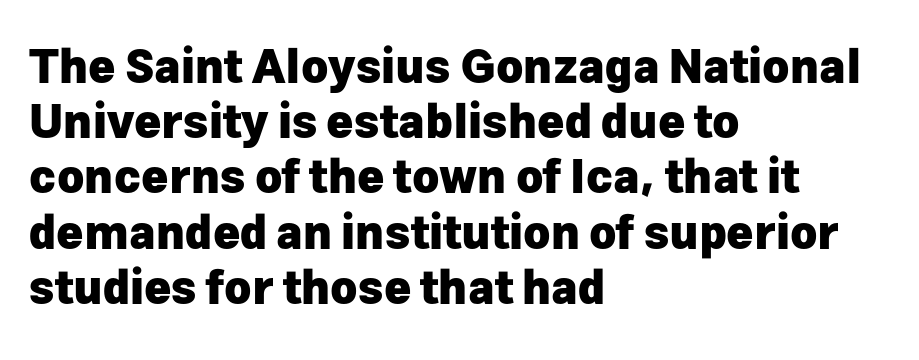
The image shows 46 px heavy sans-serif type, upright; set left-aligned, line spacing 1.2x, normal letter spacing, not underlined; low stroke contrast and a medium x-height.
